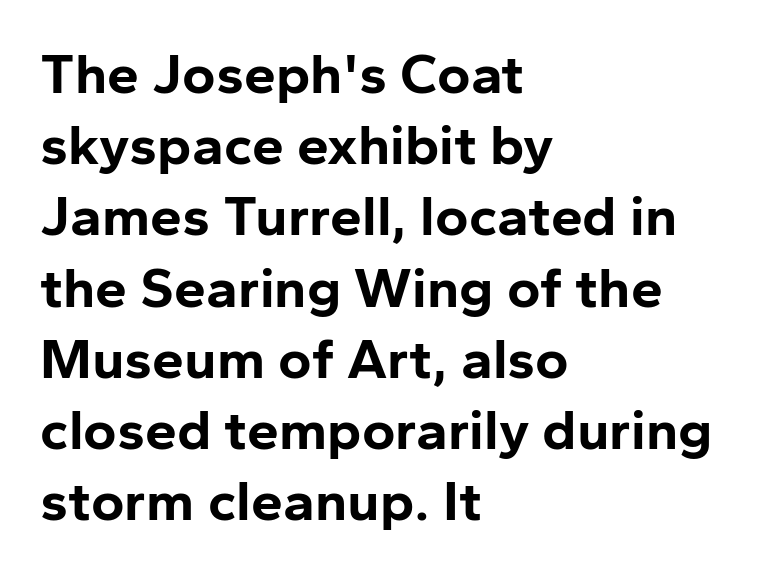
The setting favours the left margin, as ordinary paragraphs usually do. The type family on display is of the sans-serif kind. Whoever set this chose a conventional vertical rhythm. Honestly, the letter spacing is just normal — you wouldn't notice it. Any mark beneath the type? The region is blank. Nope, not italic — everything's standing straight.
